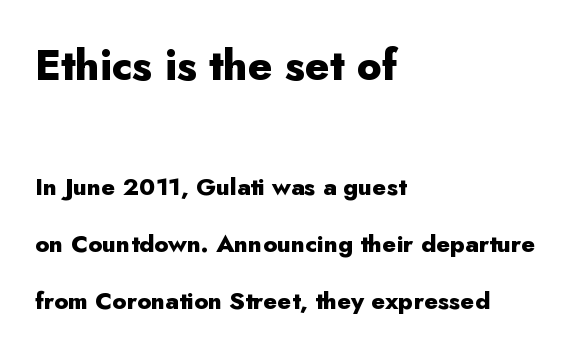
{"serif": "no", "italic": "no", "bold": "yes", "weight": "heavy", "width": "normal", "stroke_contrast": "low", "x_height": "small", "monospaced": "no", "underline": "no", "align": "left", "line_spacing": "loose", "line_spacing_ratio": 2.38, "letter_spacing": "normal", "letter_spacing_em": 0.0, "larger_block": "first", "size_ratio": 1.75, "glyph_px": 42}
